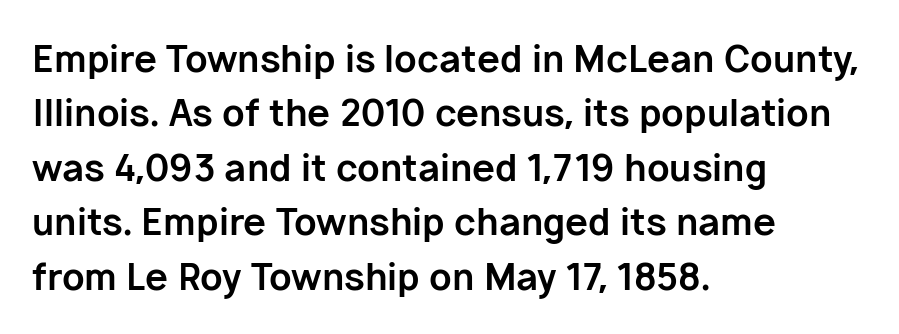
Q: Is the text bold? A: Yes.
Q: Is the text italic (slanted)? A: No, it is upright.
Q: Is the typeface a serif or a sans-serif typeface? A: Sans-serif.
Q: Is the text underlined? A: No.
Q: How is the paragraph aligned? A: Left-aligned.
Q: Is the spacing between letters normal or unusually wide? A: Normal.
Q: Is the spacing between lines tight, normal or loose? A: Normal.
Q: Width (condensed, normal, or wide)? A: Normal.
Q: Stroke contrast? A: Low.
Q: x-height? A: Medium.
Q: Monospaced? A: No.
